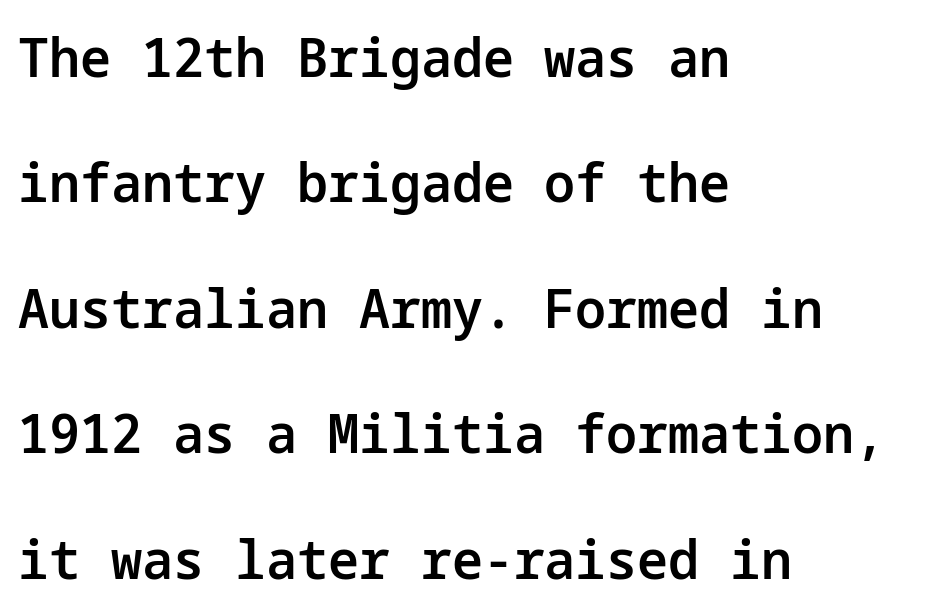
Set as a demibold, roughly 600 on the weight scale. Tracking here is standard; glyphs follow each other at the usual distance. Vertically, the passage feels expansive, rows floating well apart. The strip under each line holds only bare page.
